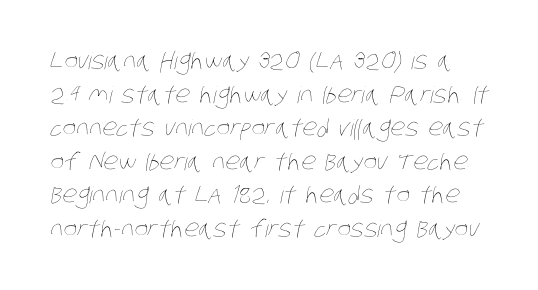
The image shows 23 px text type; set normal line spacing (1.46x), normal letter spacing, not underlined.
